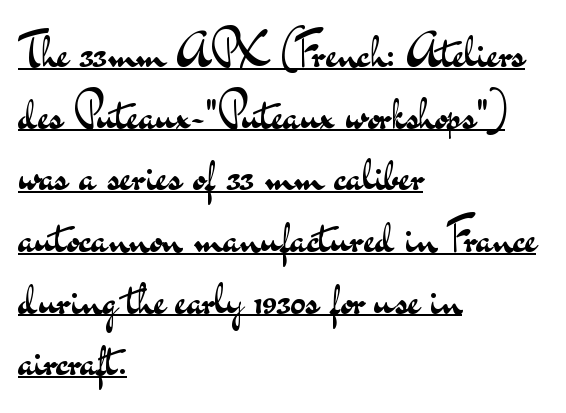
The gaps between neighbouring characters are ordinary and unremarkable. The designer went with a sans here, leaving each stem footless. Does a line run under the words? Yes, clearly. The lines in this sample share a left origin and differ only in where they stop. Proportional: the letters do not fall into vertical columns.
